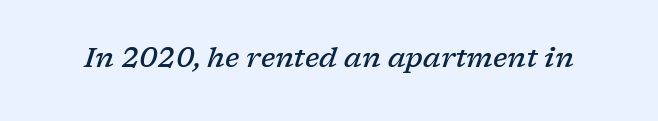
The image shows 28 px semibold serif type, italic (leaning right); set normal letter spacing, not underlined; low stroke contrast and a medium x-height.
